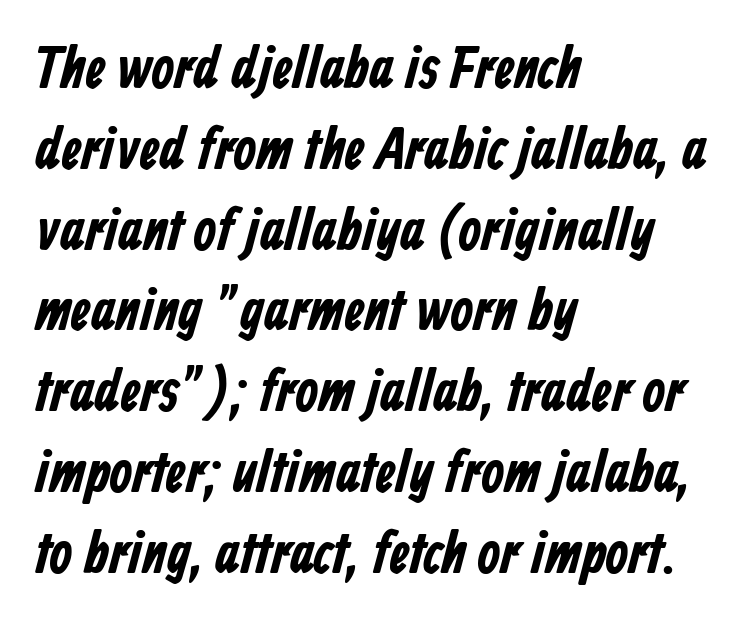
A typesetter would call this proportional, since set widths differ per character. Heavy, bold letterforms. Bare-footed words on every line. Does the type have serifs? No, each stem ends abruptly. The lines are quadded left. This sample keeps an unexceptional amount of space between lines.
